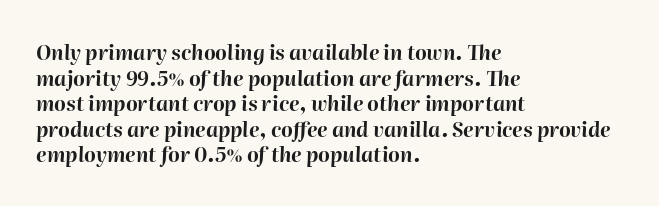
The image shows 20 px bold type, italic (leaning right); set left-aligned, normal line spacing (1.28x), normal letter spacing, not underlined.
